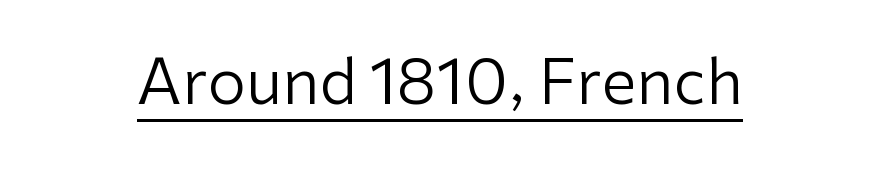
These glyphs show unthickened strokes, regular width or finer. This sample has the flowing, uneven cadence of proportional lettering. A rule runs beneath these lines of type. Unlike a traditional serif, this face leaves its strokes unadorned.
